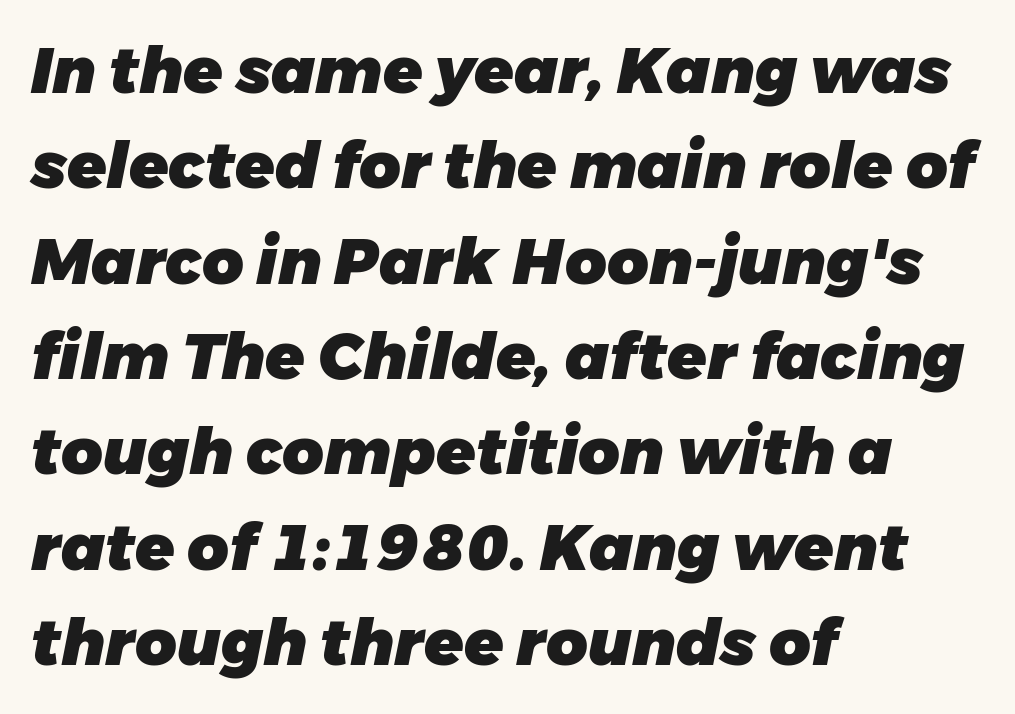
{"italic": "yes", "lean": "right", "slant_degrees": 11, "bold": "yes", "weight": "heavy", "width": "normal", "stroke_contrast": "low", "x_height": "medium", "monospaced": "no", "underline": "no", "align": "left", "line_spacing": "normal", "line_spacing_ratio": 1.49, "letter_spacing": "normal", "letter_spacing_em": 0.0, "glyph_px": 64}
